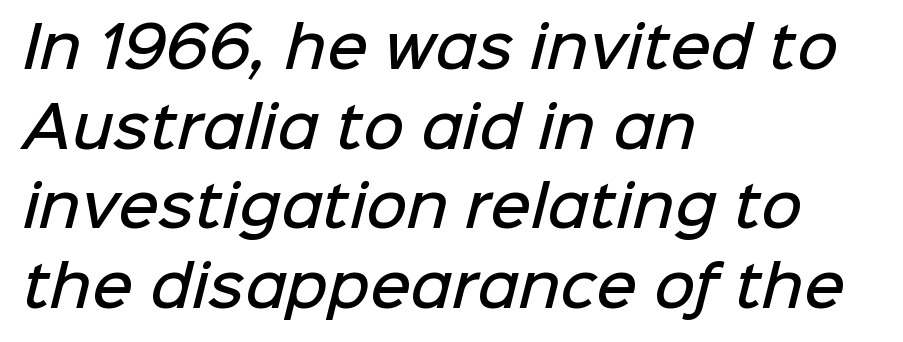
The rendering keeps characters at their native spacing. Notice how the passage keeps a crisp vertical edge on the left only. Firm but not heavy-handed strokes: this text is semibold. Reading down the column, the eye jumps a familiar distance to each next line.
